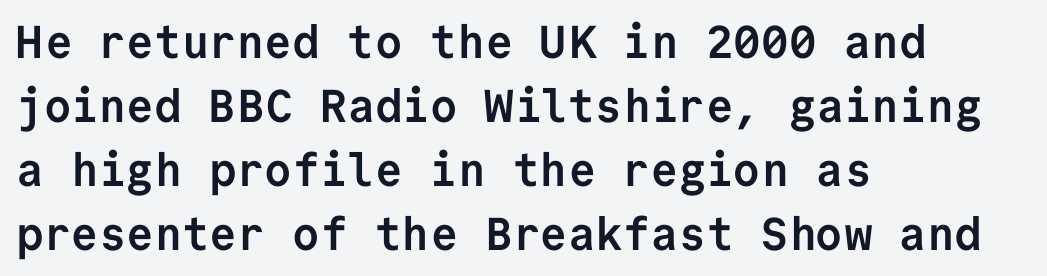
Q: Is the text bold? A: Yes.
Q: Is the text italic (slanted)? A: No, it is upright.
Q: Is the typeface a serif or a sans-serif typeface? A: Sans-serif.
Q: Is the text underlined? A: No.
Q: How is the paragraph aligned? A: Left-aligned.
Q: Is the spacing between letters normal or unusually wide? A: Normal.
Q: Is the spacing between lines tight, normal or loose? A: Normal.
Q: Width (condensed, normal, or wide)? A: Normal.
Q: Stroke contrast? A: Low.
Q: x-height? A: Medium.
Q: Monospaced? A: Yes.
